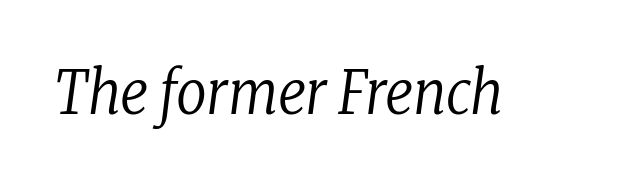
The strokes carry an ordinary text weight at most. The font's italic variant was chosen for this text. The letters sit at their default tracking, neither squeezed nor spread. This rendering employs a face with finishing strokes, i.e., a serif.
